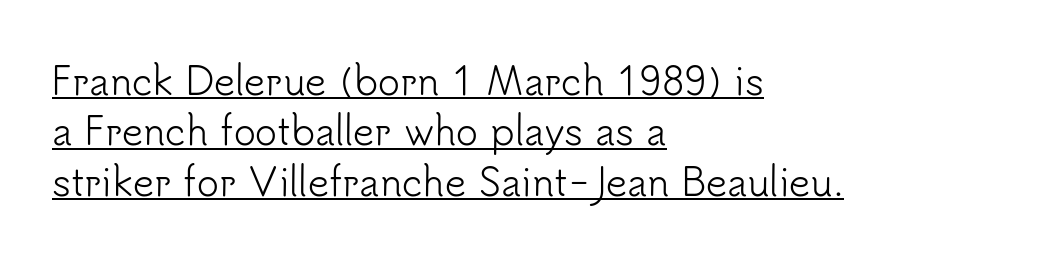
Q: Is the text bold? A: No.
Q: Is the text italic (slanted)? A: No, it is upright.
Q: Is the typeface a serif or a sans-serif typeface? A: Sans-serif.
Q: Is the text underlined? A: Yes.
Q: How is the paragraph aligned? A: Left-aligned.
Q: Is the spacing between letters normal or unusually wide? A: Normal.
Q: Is the spacing between lines tight, normal or loose? A: Normal.
Q: Width (condensed, normal, or wide)? A: Normal.
Q: Stroke contrast? A: Low.
Q: x-height? A: Small.
Q: Monospaced? A: No.
